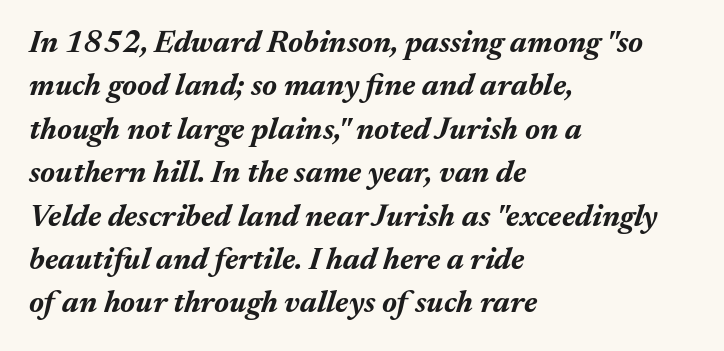
Quick note: underline off. Left-aligned paragraph, ragged on the right. Notice how thick the strokes are: this is what a full bold looks like. Look at the tracking — it's just the regular setting, nothing added. Every character sits at an angle, as italics do.
